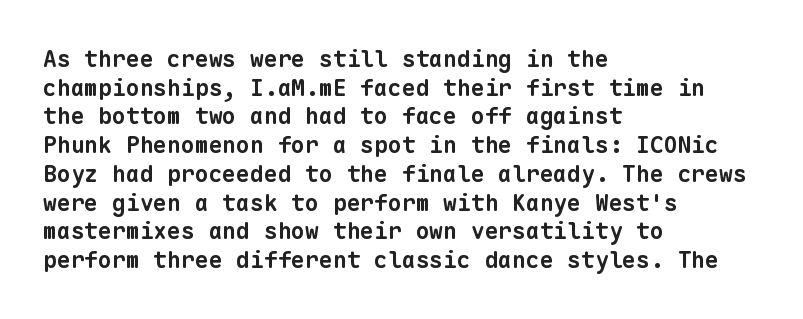
Notice how descenders clear the ascenders below comfortably — that's standard leading. The tracking reads as untouched default to a designer's eye. Stroke thickness is high; the sample reads as a true bold. Descenders hang freely into open space.
